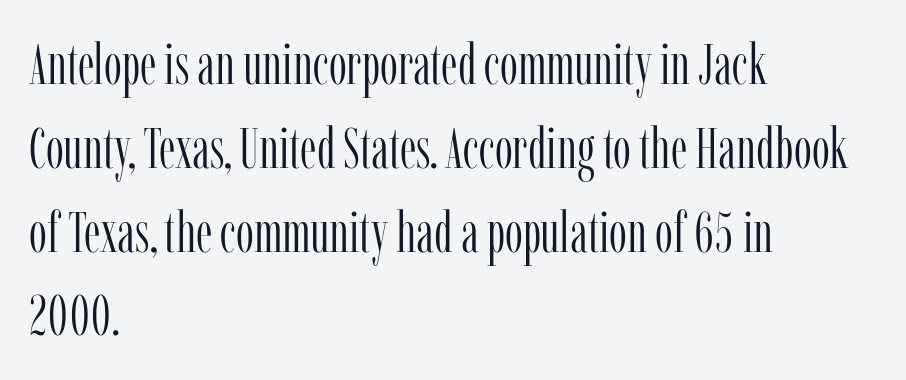
Evenly set lines give the paragraph a standard silhouette. To sum up the face: it has serifs. The text block is weighted toward the left margin, trailing off unevenly rightward. The line texture is even and compact thanks to regular tracking. Characters remain perfectly vertical along every line. Is this a fixed-width face? No — the glyphs have proportional, varying widths.
